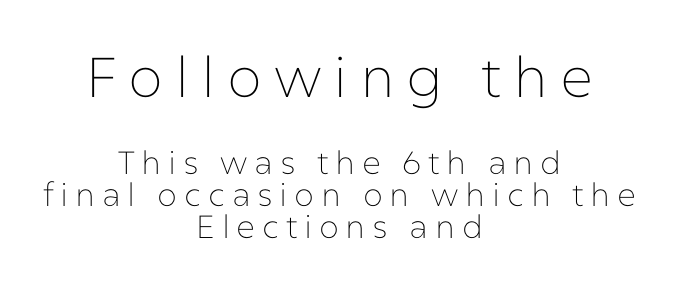
{"serif": "no", "italic": "no", "bold": "no", "weight": "thin", "width": "normal", "stroke_contrast": "low", "x_height": "medium", "monospaced": "no", "underline": "no", "align": "center", "line_spacing": "tight", "line_spacing_ratio": 1.0, "letter_spacing": "wide", "letter_spacing_em": 0.21, "larger_block": "first", "size_ratio": 1.75, "glyph_px": 56}
